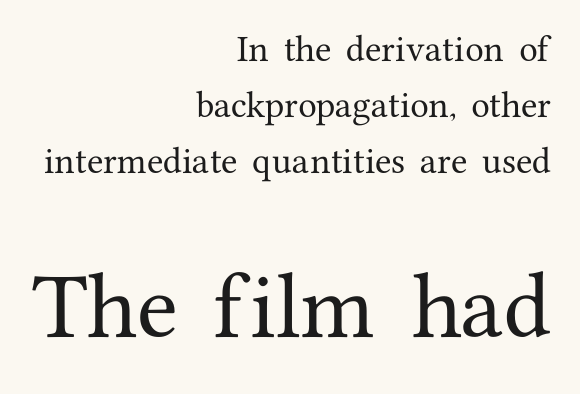
The image shows 75 px serif type, upright; set right-aligned, line spacing 1.87x, normal letter spacing, not underlined; the second (bottom) block is 2.5x larger; medium stroke contrast and a medium x-height.
